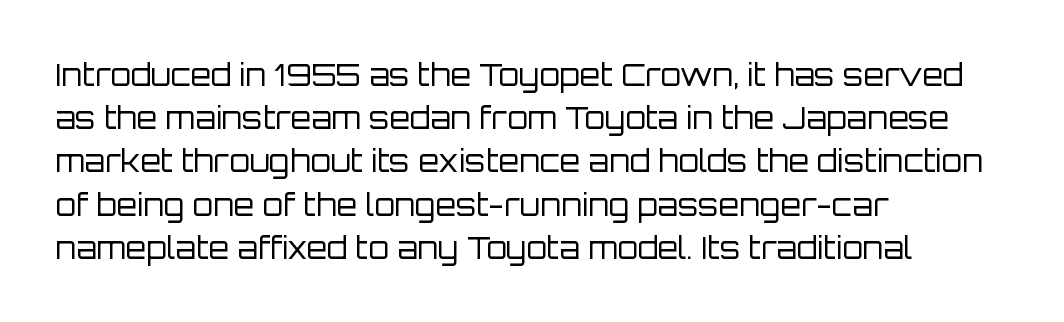
This rendering features lettering with no underline. Leading matches the norm, producing a regular column. Varying glyph widths throughout — classic text-font behaviour. Casual observation: everything's shoved over to the left. I'd call this a sans setting — the letters go barefoot. The letters stand straight up with perfectly vertical stems.
